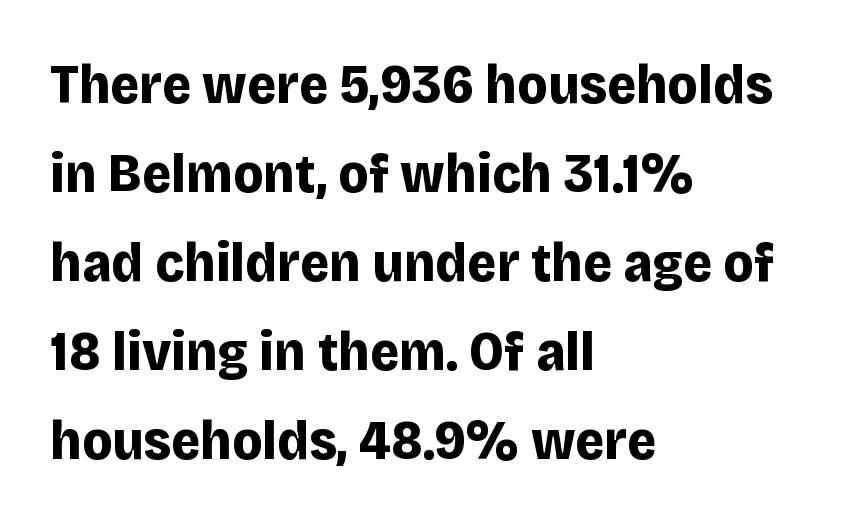
The image shows 56 px bold sans-serif type, upright; set left-aligned, normal line spacing (1.59x), normal letter spacing, not underlined; low stroke contrast and a large x-height.
